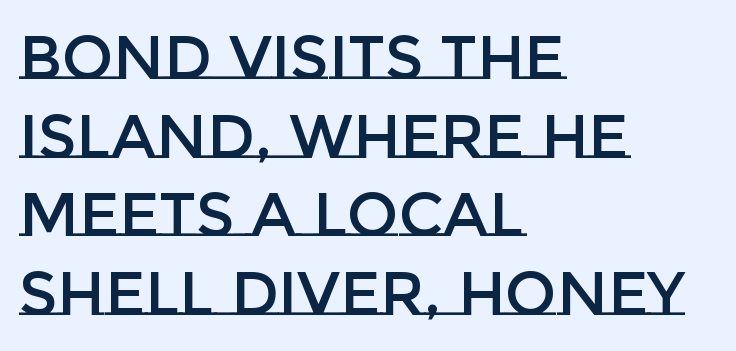
{"italic": "no", "width": "normal", "stroke_contrast": "low", "x_height": "large", "monospaced": "no", "underline": "no", "align": "left", "line_spacing": "normal", "line_spacing_ratio": 1.29, "letter_spacing": "normal", "letter_spacing_em": 0.0, "glyph_px": 61}
